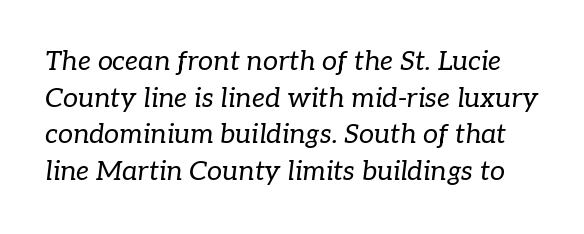
The image shows 27 px text type, italic (leaning right); set normal line spacing (1.36x), normal letter spacing, not underlined.
